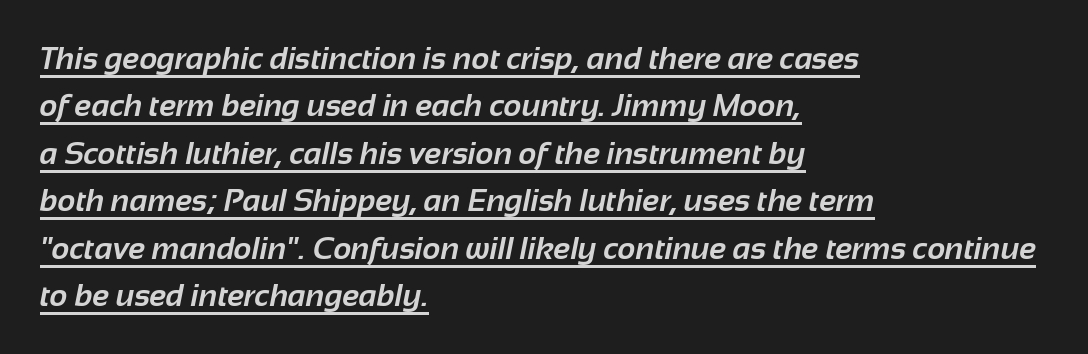
The setting favours the left margin, as ordinary paragraphs usually do. You can tell from the bare stems that sans-serif type was used. The face used here appears with an underline applied. Nothing unusual about the tracking: characters are spaced as the font intends.
